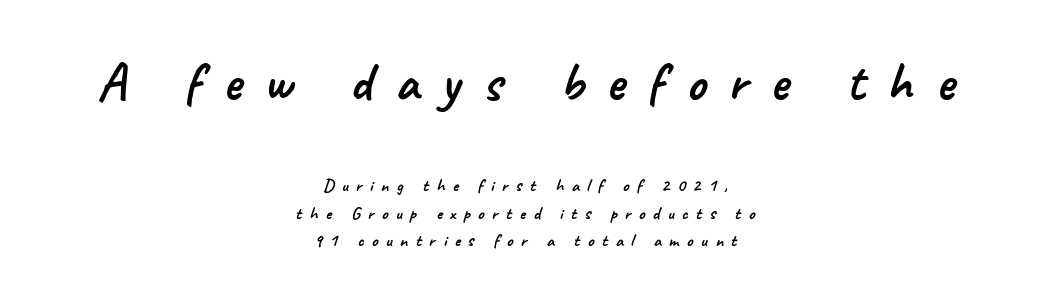
The image shows 54 px sans-serif type; set centered, normal line spacing (1.52x), unusually wide letter spacing (+0.42 em), not underlined; the first (top) block is 3.0x larger; low stroke contrast and a small x-height.
